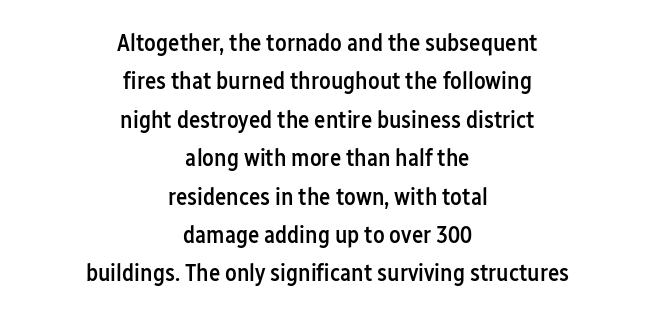
{"italic": "no", "bold": "semi", "underline": "no", "align": "center", "line_spacing": "normal", "line_spacing_ratio": 1.6, "letter_spacing": "normal", "letter_spacing_em": 0.0, "glyph_px": 24}
